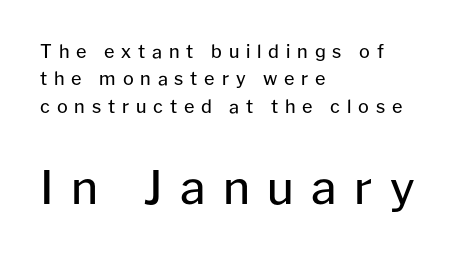
{"serif": "no", "italic": "no", "bold": "no", "weight": "regular", "width": "normal", "stroke_contrast": "low", "x_height": "medium", "monospaced": "no", "underline": "no", "align": "left", "line_spacing": "normal", "line_spacing_ratio": 1.52, "letter_spacing": "wide", "letter_spacing_em": 0.38, "larger_block": "second", "size_ratio": 2.56, "glyph_px": 46}
